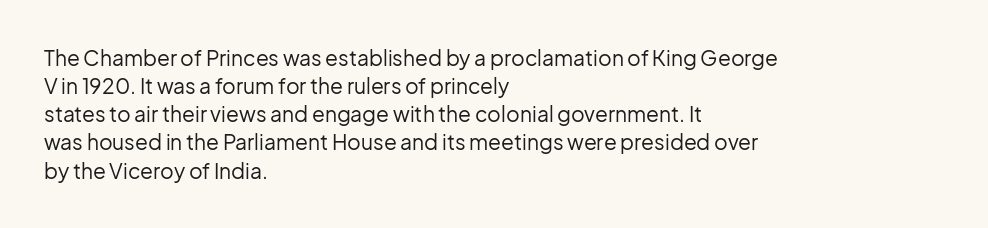
Visually the block forms a straight wall on the left and a jagged coastline on the right. Style check: upright. Bold? No — there's no thickening of the strokes. Notice how descenders clear the ascenders below comfortably — that's standard leading. Each word holds together tightly as a unit, with standard inter-letter gaps.
